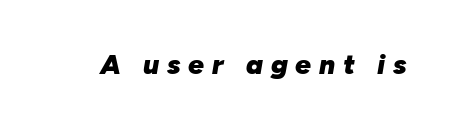
Note the varied advance widths — an 'i' is clearly narrower than an 'm'. Here the glyphs are tracked loosely, breaking word shapes into spaced letters. Weight: bold. The rendering applies a slant to the glyphs. The string is rendered with underlining switched off.
